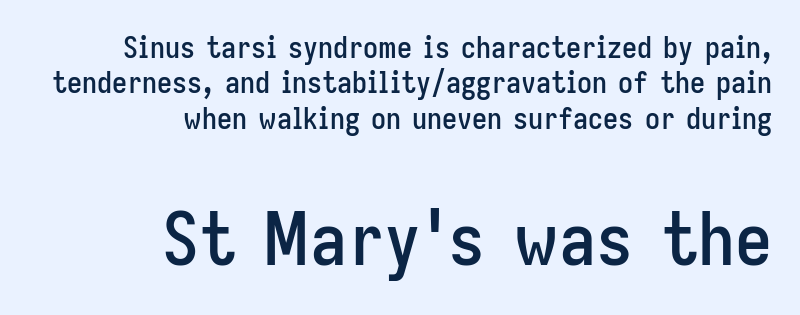
Check the space under the baseline: it is left empty. You can tell from the bare stems that sans-serif type was used. Standard letterfit; no display-style spreading of the glyphs. In CSS terms this would be text-align: right. Characters remain perfectly vertical along every line.
